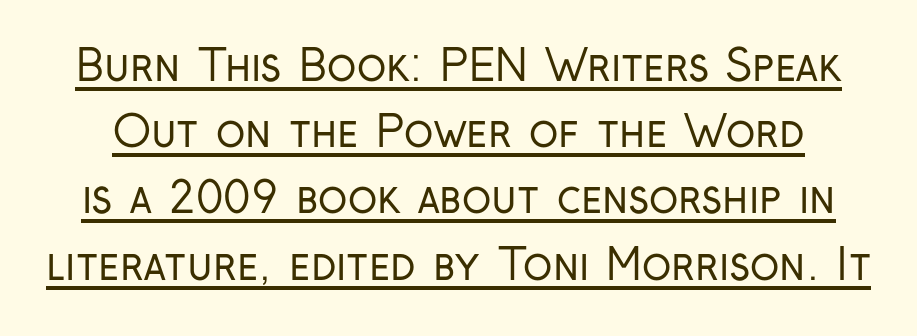
{"serif": "no", "italic": "no", "bold": "no", "weight": "regular", "width": "condensed", "stroke_contrast": "low", "x_height": "medium", "monospaced": "no", "underline": "yes", "line_spacing": "normal", "line_spacing_ratio": 1.54, "letter_spacing": "normal", "letter_spacing_em": 0.0, "glyph_px": 43}
